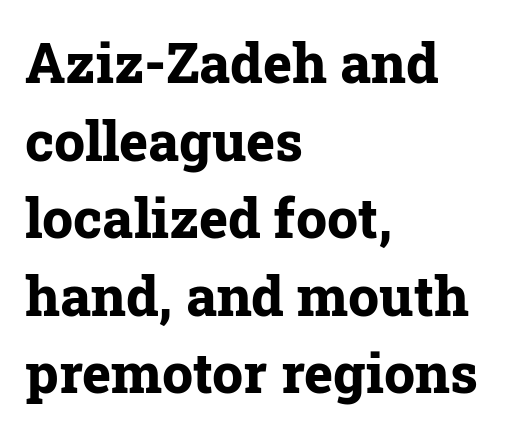
The image shows 55 px bold serif type, upright; set left-aligned, normal line spacing (1.41x), normal letter spacing, not underlined; low stroke contrast and a medium x-height.
